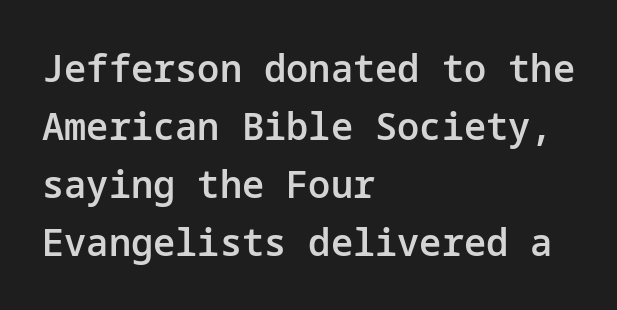
{"serif": "no", "italic": "no", "bold": "semi", "weight": "semibold", "width": "normal", "stroke_contrast": "low", "x_height": "medium", "underline": "no", "align": "left", "line_spacing": "normal", "line_spacing_ratio": 1.57, "letter_spacing": "normal", "letter_spacing_em": 0.0, "glyph_px": 37}
